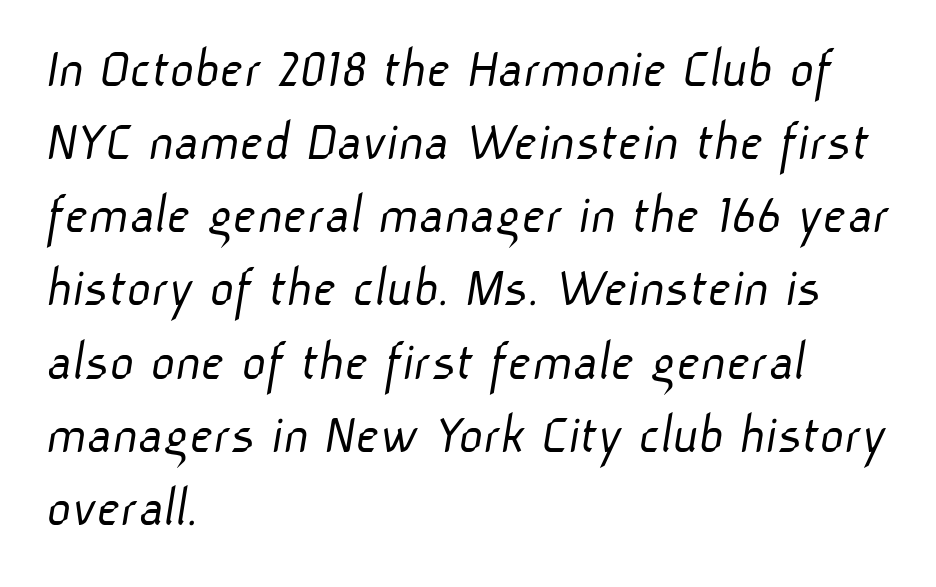
Q: Is the text bold? A: No.
Q: Is the typeface a serif or a sans-serif typeface? A: Sans-serif.
Q: Is the text underlined? A: No.
Q: How is the paragraph aligned? A: Left-aligned.
Q: Is the spacing between letters normal or unusually wide? A: Normal.
Q: Width (condensed, normal, or wide)? A: Normal.
Q: Stroke contrast? A: Low.
Q: x-height? A: Medium.
Q: Monospaced? A: No.
